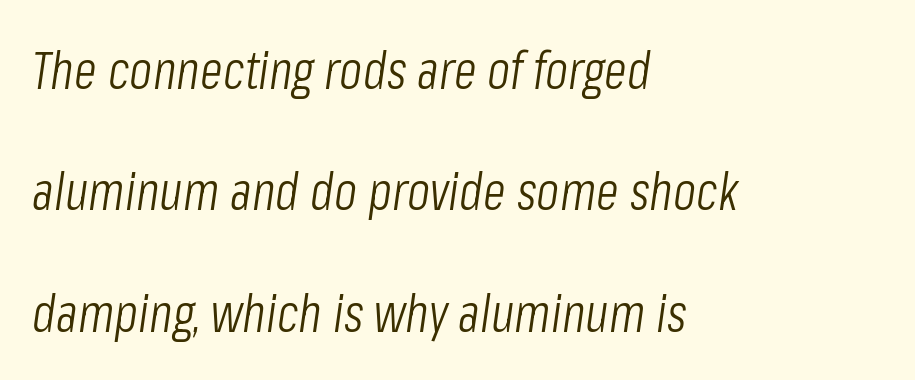
{"italic": "yes", "lean": "right", "slant_degrees": 8, "bold": "no", "weight": "light", "width": "condensed", "stroke_contrast": "low", "x_height": "medium", "monospaced": "no", "underline": "no", "align": "left", "line_spacing": "loose", "line_spacing_ratio": 2.29, "letter_spacing": "normal", "letter_spacing_em": 0.0, "glyph_px": 53}
